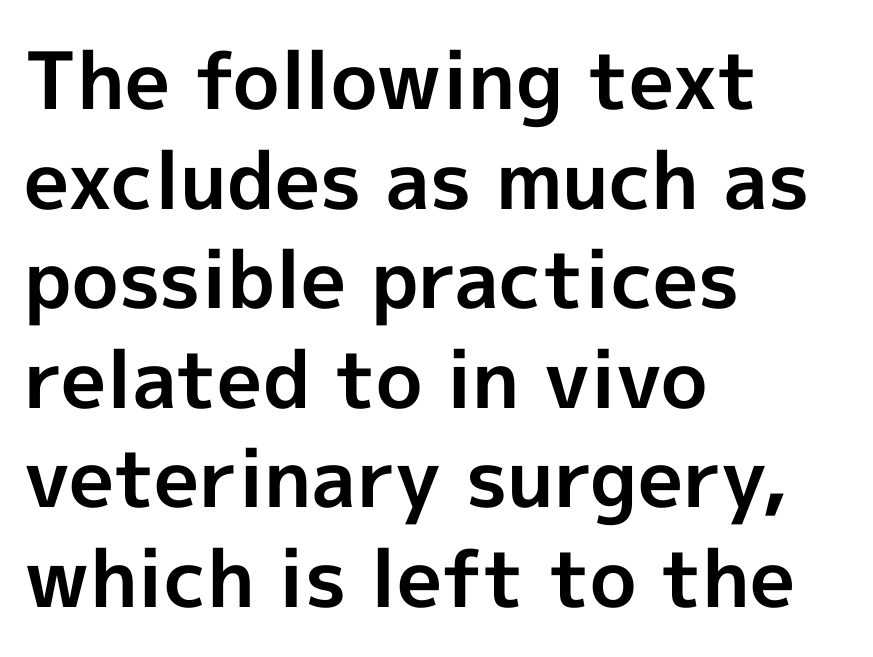
{"serif": "no", "italic": "no", "bold": "yes", "weight": "bold", "width": "normal", "x_height": "medium", "monospaced": "no", "underline": "no", "align": "left", "line_spacing": "normal", "line_spacing_ratio": 1.26, "letter_spacing": "normal", "letter_spacing_em": 0.0, "glyph_px": 79}
